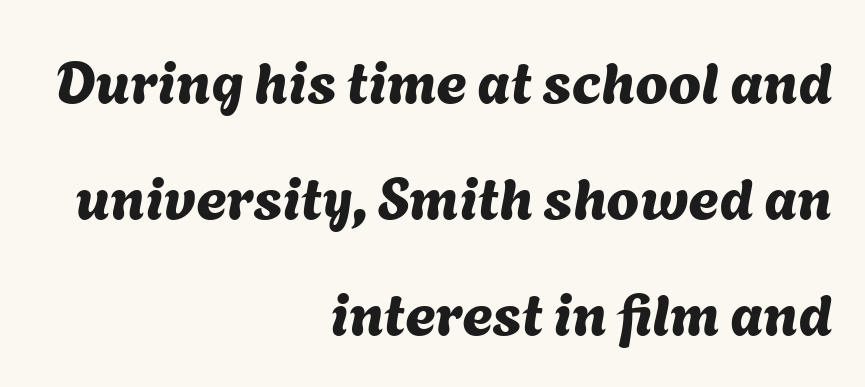
The image shows 59 px sans-serif type; set right-aligned, loose line spacing (1.97x), normal letter spacing, not underlined; medium stroke contrast and a medium x-height.
